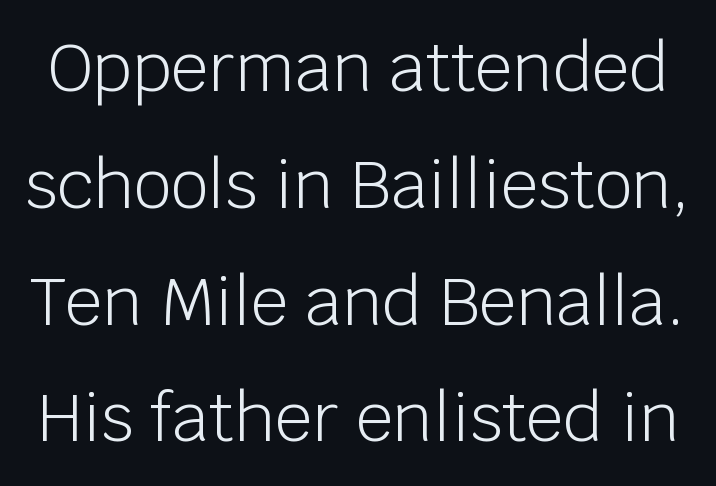
Q: Is the text bold? A: No.
Q: Is the text italic (slanted)? A: No, it is upright.
Q: Is the typeface a serif or a sans-serif typeface? A: Sans-serif.
Q: Is the text underlined? A: No.
Q: Is the spacing between letters normal or unusually wide? A: Normal.
Q: Width (condensed, normal, or wide)? A: Normal.
Q: Stroke contrast? A: Low.
Q: x-height? A: Large.
Q: Monospaced? A: No.
